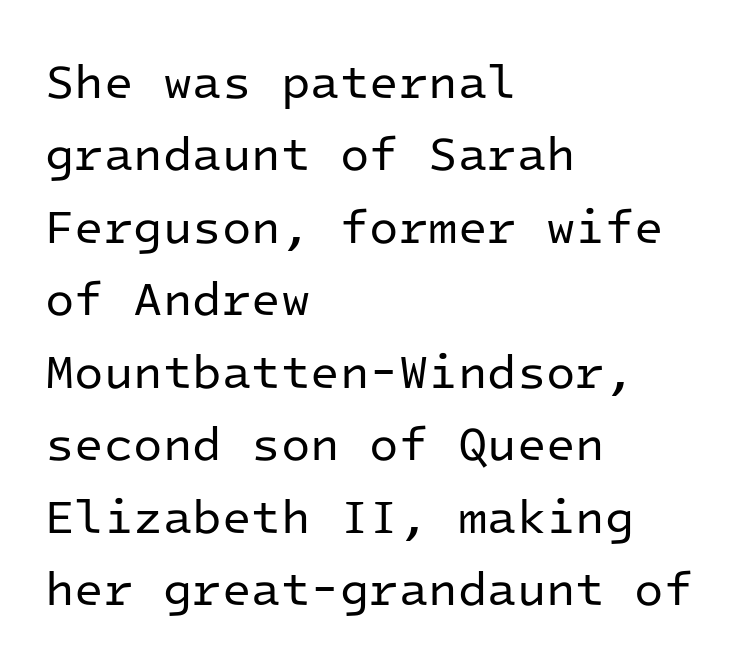
Q: Is the text bold? A: No.
Q: Is the text italic (slanted)? A: No, it is upright.
Q: Is the typeface a serif or a sans-serif typeface? A: Sans-serif.
Q: Is the text underlined? A: No.
Q: How is the paragraph aligned? A: Left-aligned.
Q: Is the spacing between letters normal or unusually wide? A: Normal.
Q: Is the spacing between lines tight, normal or loose? A: Normal.
Q: Width (condensed, normal, or wide)? A: Normal.
Q: Stroke contrast? A: Low.
Q: x-height? A: Medium.
Q: Monospaced? A: Yes.
